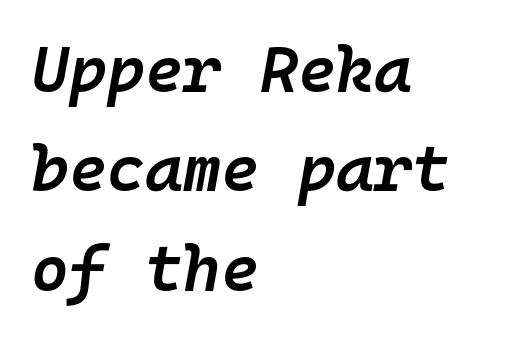
Here the designer chose a console-style face with uniform glyph widths. Honestly, there is no underline to notice here at all. The rendering anchors every line to the left-hand side. This block has exactly the height ordinary leading produces.
